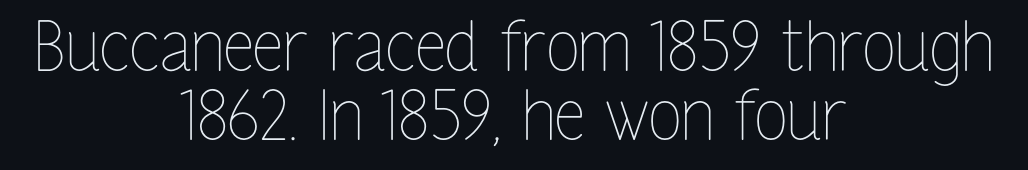
The gap between lines stays unmarked. These lines are rendered in a variable-pitch font. No chunkiness to these letters — they're not bold. The vertical gap from one line to the next is small.
